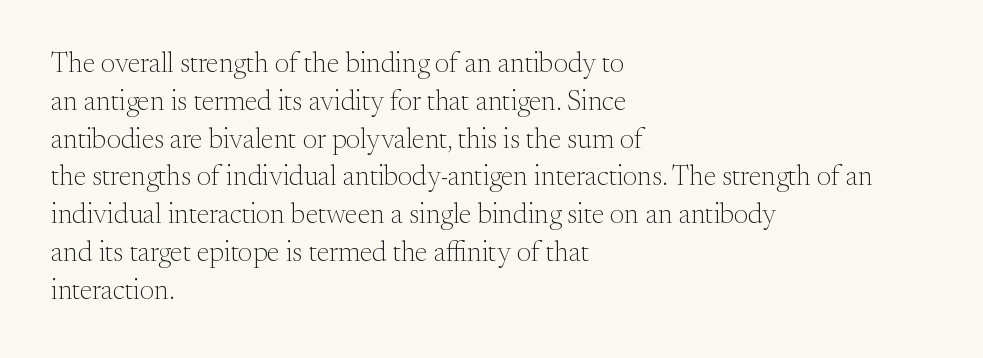
{"serif": "yes", "italic": "no", "bold": "no", "weight": "light", "width": "normal", "stroke_contrast": "medium", "x_height": "small", "monospaced": "no", "underline": "no", "align": "left", "line_spacing": "normal", "line_spacing_ratio": 1.35, "letter_spacing": "normal", "letter_spacing_em": 0.0, "glyph_px": 28}
